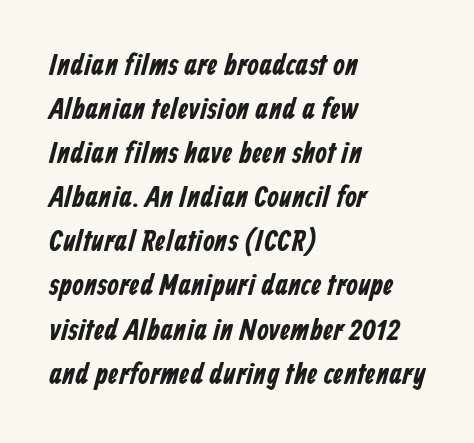
The image shows 30 px condensed sans-serif type; set left-aligned, normal line spacing (1.47x), normal letter spacing, not underlined; low stroke contrast and a medium x-height.
